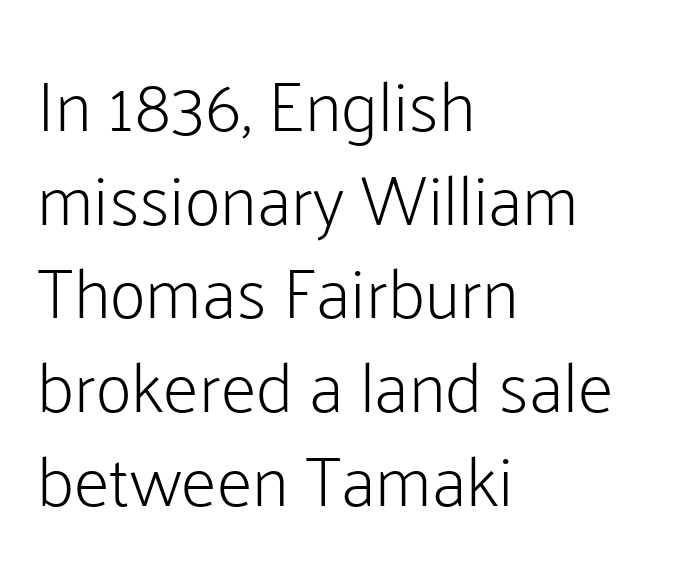
Q: Is the text bold? A: No.
Q: Is the text italic (slanted)? A: No, it is upright.
Q: Is the typeface a serif or a sans-serif typeface? A: Sans-serif.
Q: Is the text underlined? A: No.
Q: How is the paragraph aligned? A: Left-aligned.
Q: Is the spacing between letters normal or unusually wide? A: Normal.
Q: Is the spacing between lines tight, normal or loose? A: Normal.
Q: Width (condensed, normal, or wide)? A: Normal.
Q: Stroke contrast? A: Low.
Q: x-height? A: Medium.
Q: Monospaced? A: No.
